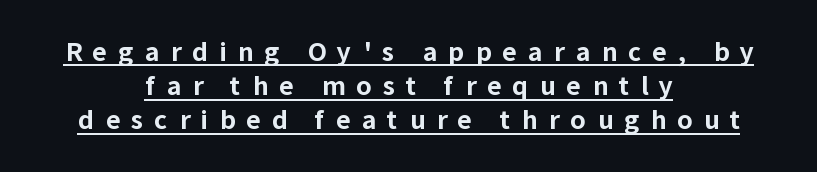
Q: Is the text bold? A: Yes.
Q: Is the text italic (slanted)? A: No, it is upright.
Q: Is the text underlined? A: Yes.
Q: How is the paragraph aligned? A: Centered.
Q: Is the spacing between letters normal or unusually wide? A: Unusually wide.
Q: Is the spacing between lines tight, normal or loose? A: Normal.
